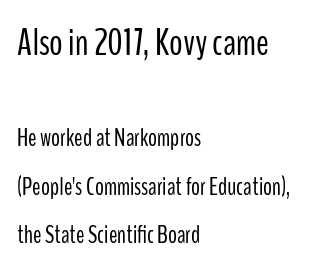
Stem width sits at or under what a default text font uses. The paragraph has a hard left edge and a soft right edge. The typography opts for an upright posture over an oblique one. Students, note that the glyphs here touch the page at normal intervals. Proportional: the letters do not fall into vertical columns. The rendering shrinks the type as you move from the upper chunk to the lower.
